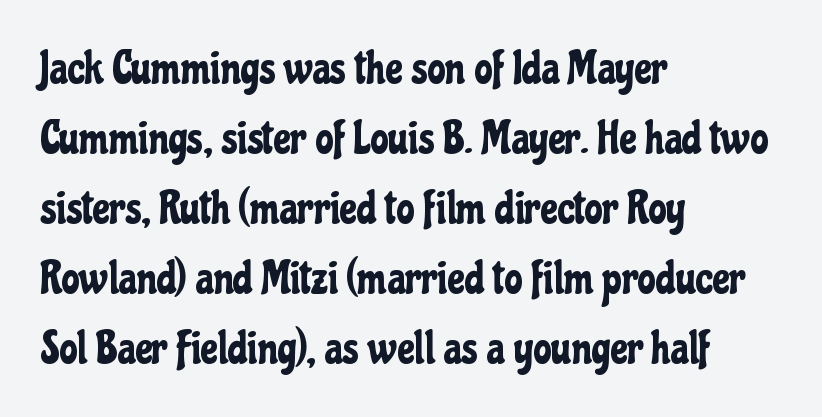
The image shows 46 px condensed sans-serif type, upright; set left-aligned, normal line spacing (1.52x), normal letter spacing, not underlined; low stroke contrast and a medium x-height.
